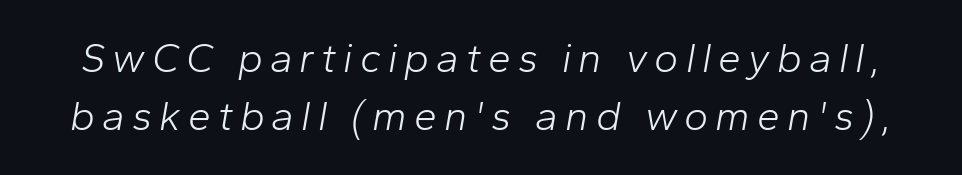
Q: Is the text bold? A: No.
Q: Is the text italic (slanted)? A: Yes, it leans right by about 10 degrees.
Q: Is the text underlined? A: No.
Q: Is the spacing between lines tight, normal or loose? A: Normal.
Q: Width (condensed, normal, or wide)? A: Normal.
Q: Stroke contrast? A: Low.
Q: x-height? A: Medium.
Q: Monospaced? A: No.
